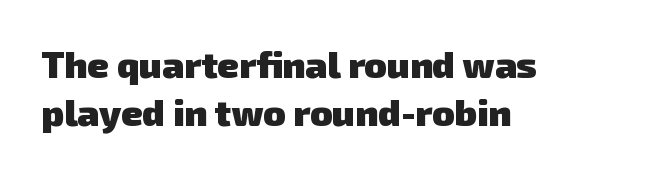
{"serif": "no", "bold": "yes", "weight": "heavy", "width": "normal", "stroke_contrast": "low", "x_height": "medium", "monospaced": "no", "underline": "no", "align": "left", "line_spacing": "normal", "line_spacing_ratio": 1.31, "letter_spacing": "normal", "letter_spacing_em": 0.0, "glyph_px": 37}
